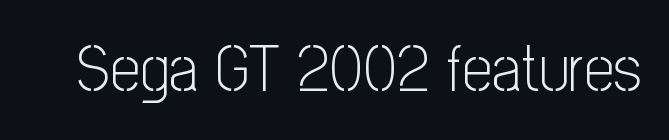
Letter spacing: default. Are there feet on the stems? There aren't — it's a sans. Unmarked baselines from the first word to the last. Do the letters lean? They stand straight.
